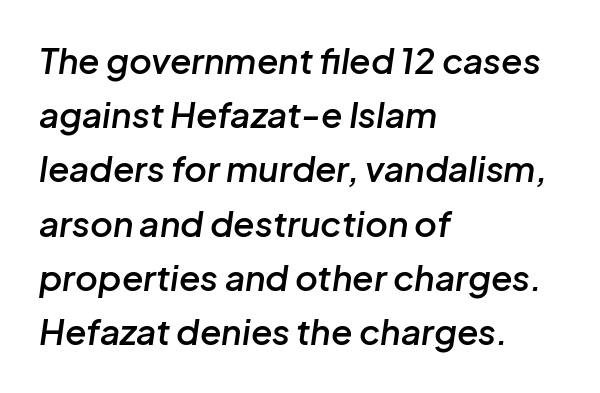
Nothing unusual about the tracking: characters are spaced as the font intends. A typesetter would call this leading conventional body-copy spacing. Emphasis-style slanted type is in use. The passage shown is semibold, sitting just below true bold. This sample has the flowing, uneven cadence of proportional lettering. Descenders hang freely into open space.
